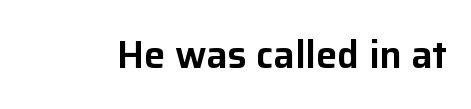
The image shows 38 px sans-serif type, upright; set normal letter spacing, not underlined; low stroke contrast and a medium x-height.
